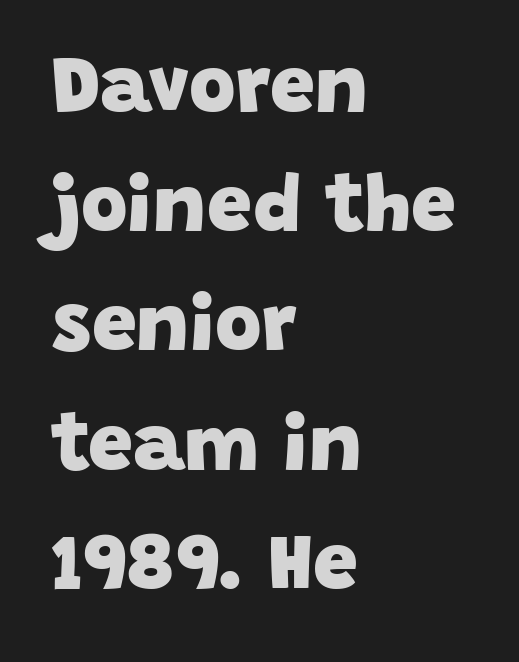
The image shows 80 px heavy sans-serif type; set left-aligned, normal line spacing (1.49x), normal letter spacing, not underlined; low stroke contrast and a large x-height.
